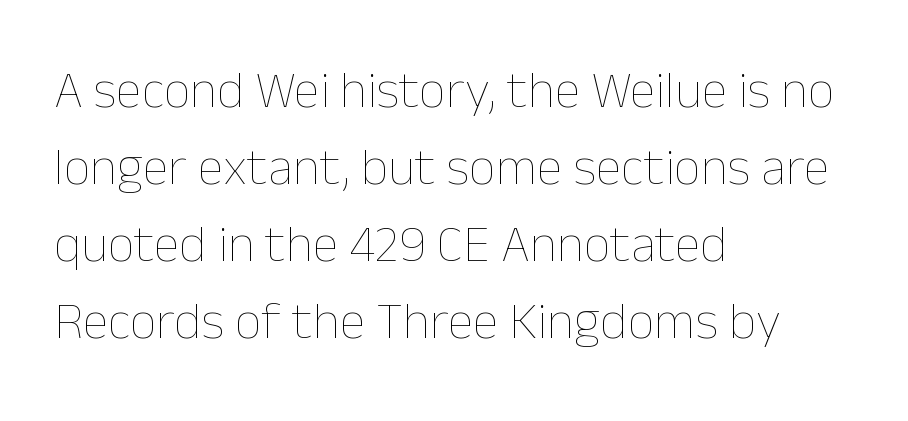
The image shows 53 px thin type, upright; set left-aligned, normal line spacing (1.45x), normal letter spacing, not underlined; low stroke contrast and a medium x-height.
